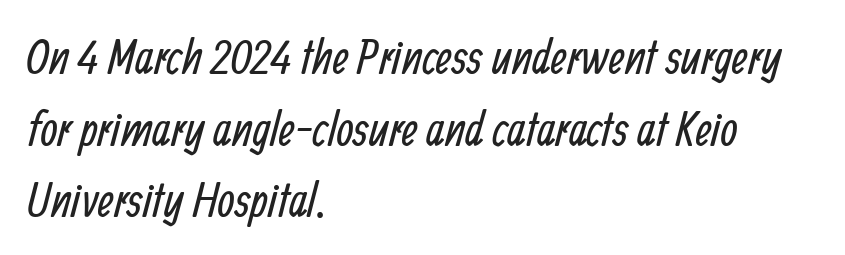
The image shows 49 px regular-weight, condensed sans-serif type; set left-aligned, normal line spacing (1.46x), normal letter spacing, not underlined; low stroke contrast and a medium x-height.
